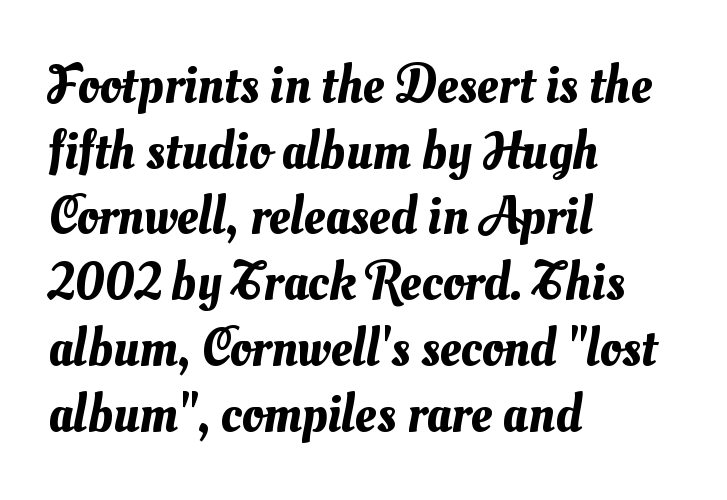
The image shows 53 px text type; set left-aligned, line spacing 1.24x, normal letter spacing, not underlined; medium stroke contrast and a small x-height.
